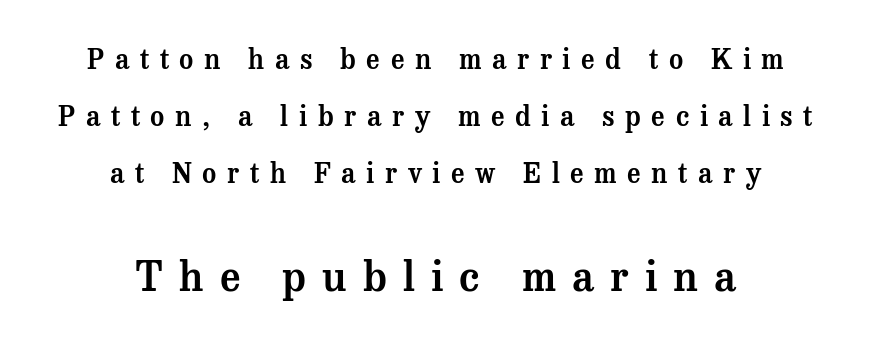
Upright lettering throughout. These lines are rendered in a variable-pitch font. If you squint, the bottom block still reads clearly — it's the larger of the two. A centered setting, common on invitations and titles, is used for this passage.
